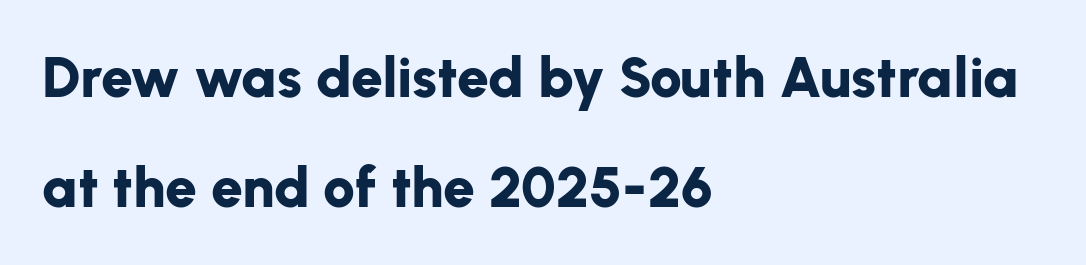
The image shows 57 px bold sans-serif type, upright; set left-aligned, loose line spacing (1.93x), normal letter spacing, not underlined; low stroke contrast and a medium x-height.
